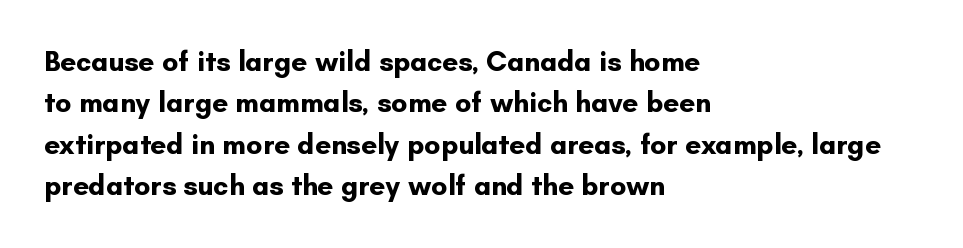
{"serif": "no", "italic": "no", "bold": "yes", "weight": "bold", "width": "normal", "stroke_contrast": "low", "x_height": "small", "monospaced": "no", "underline": "no", "align": "left", "line_spacing": "normal", "line_spacing_ratio": 1.48, "letter_spacing": "normal", "letter_spacing_em": 0.0, "glyph_px": 28}
